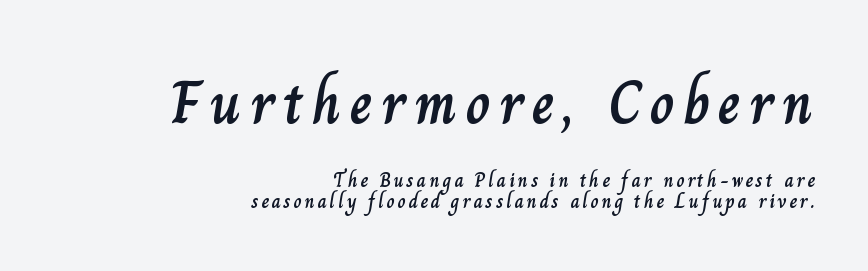
{"width": "normal", "stroke_contrast": "low", "x_height": "small", "monospaced": "no", "underline": "no", "align": "right", "line_spacing": "tight", "line_spacing_ratio": 1.01, "larger_block": "first", "size_ratio": 3.05, "glyph_px": 61}
